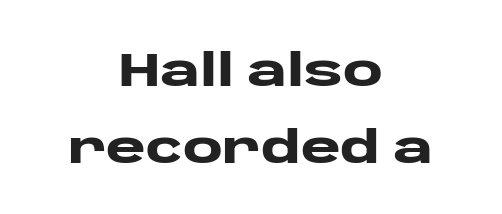
Plain, unruled lines of type. Tracking value appears to be zero — textbook default spacing. A typesetter would label this face a sans. In CSS terms this would be text-align: center.
